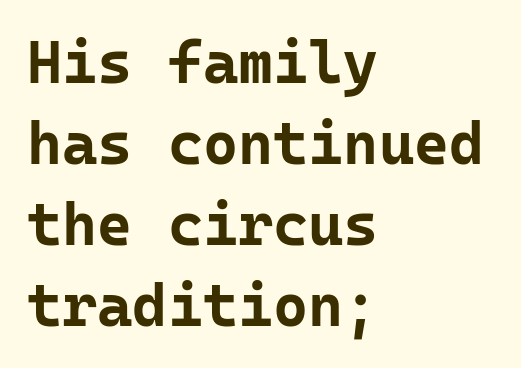
Successive baselines arrive at the customary interval. Short and long lines alike share a common starting point at left. Is this a fixed-width face? Yes — each glyph sits in an identical cell. The zone under the glyphs is completely vacant. Each word holds together tightly as a unit, with standard inter-letter gaps.
